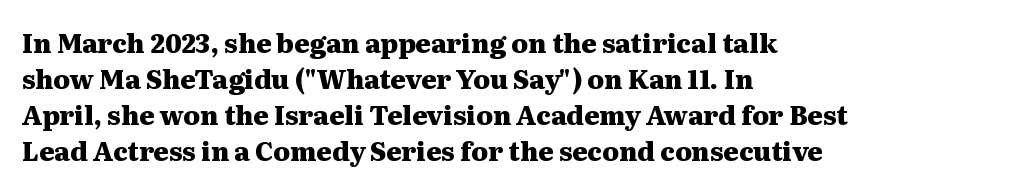
Clear beneath every line of the passage. The typography opts for an upright posture over an oblique one. Evenly set lines give the paragraph a standard silhouette. Standard letterfit; no display-style spreading of the glyphs. The compositor pushed each line to the left boundary.
